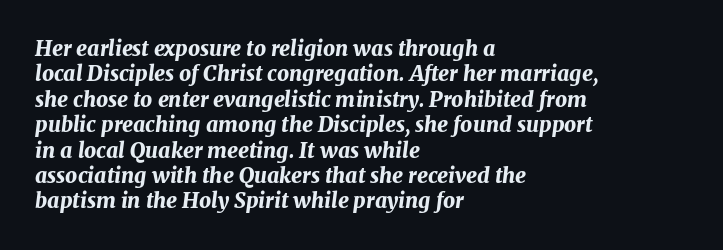
The image shows 21 px bold type, italic (leaning right); set left-aligned, line spacing 1.21x, normal letter spacing, not underlined.
